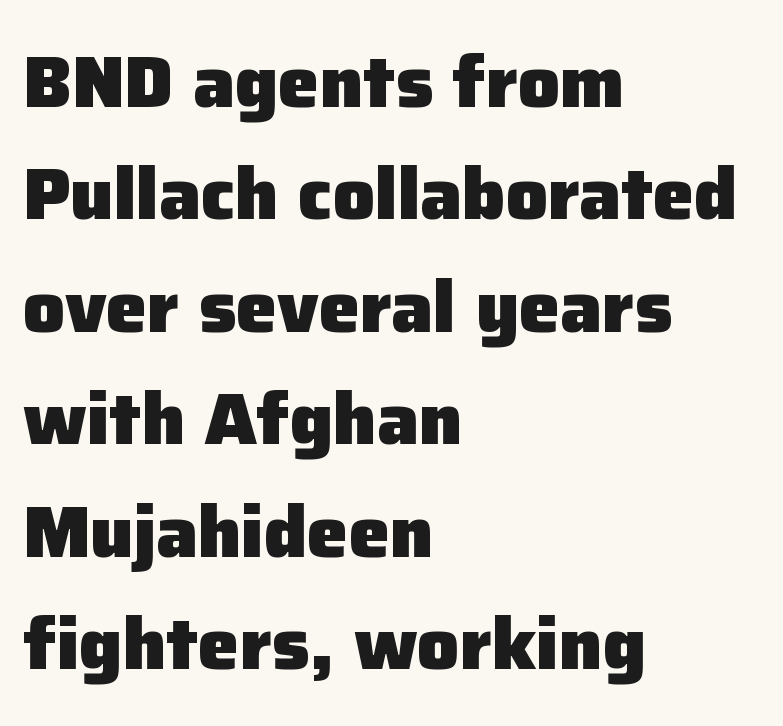
The image shows 74 px heavy sans-serif type, upright; set left-aligned, normal line spacing (1.52x), normal letter spacing, not underlined; low stroke contrast and a medium x-height.
